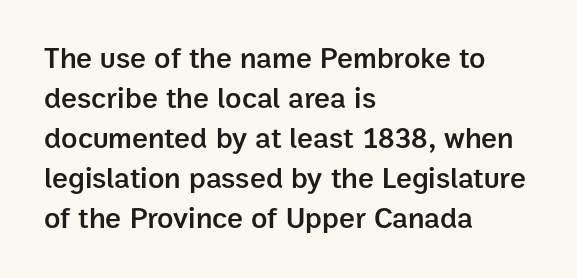
Q: Is the text bold? A: Semi-bold.
Q: Is the text italic (slanted)? A: No, it is upright.
Q: Is the typeface a serif or a sans-serif typeface? A: Sans-serif.
Q: Is the text underlined? A: No.
Q: How is the paragraph aligned? A: Left-aligned.
Q: Is the spacing between letters normal or unusually wide? A: Normal.
Q: Is the spacing between lines tight, normal or loose? A: Normal.
Q: Width (condensed, normal, or wide)? A: Normal.
Q: Stroke contrast? A: Low.
Q: x-height? A: Medium.
Q: Monospaced? A: No.
